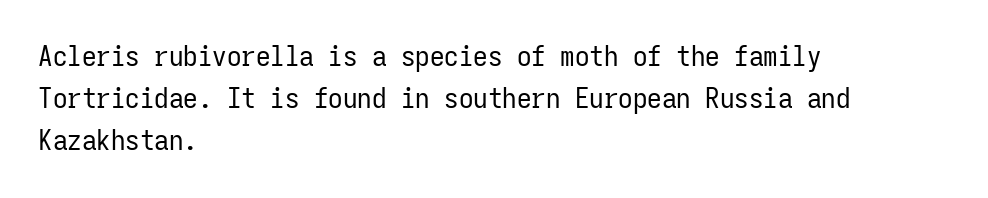
{"serif": "no", "italic": "no", "bold": "no", "weight": "regular", "width": "condensed", "stroke_contrast": "low", "x_height": "medium", "monospaced": "yes", "underline": "no", "align": "left", "line_spacing": "normal", "line_spacing_ratio": 1.45, "letter_spacing": "normal", "letter_spacing_em": 0.0, "glyph_px": 29}
